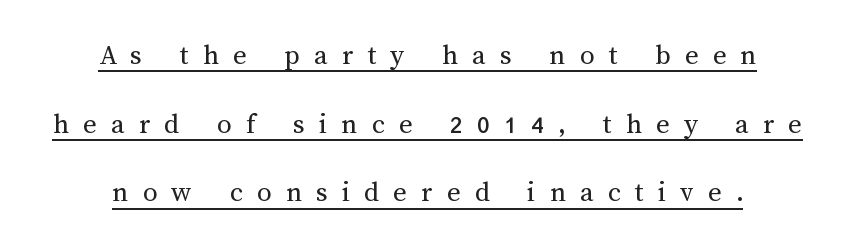
The image shows 29 px regular-weight type, upright; set centered, loose line spacing (2.37x), unusually wide letter spacing (+0.49 em), underlined; medium stroke contrast and a medium x-height.
